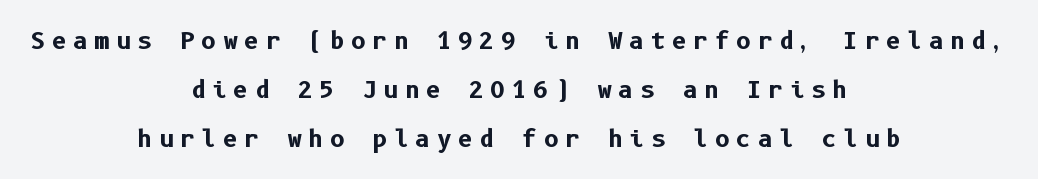
{"italic": "no", "bold": "yes", "underline": "no", "align": "center", "line_spacing": "loose", "line_spacing_ratio": 2.12, "letter_spacing": "wide", "letter_spacing_em": 0.28, "glyph_px": 23}
